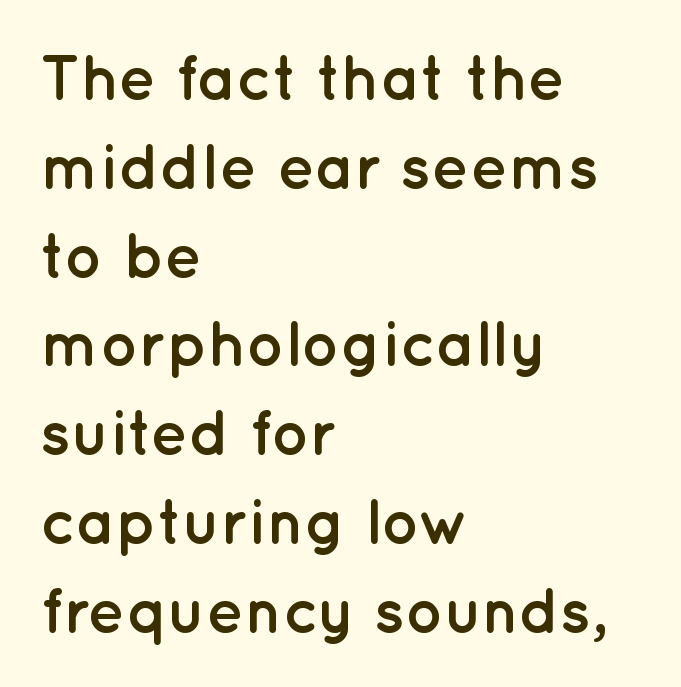
The image shows 63 px semibold sans-serif type, upright; set left-aligned, normal line spacing (1.41x), normal letter spacing, not underlined; low stroke contrast and a medium x-height.
